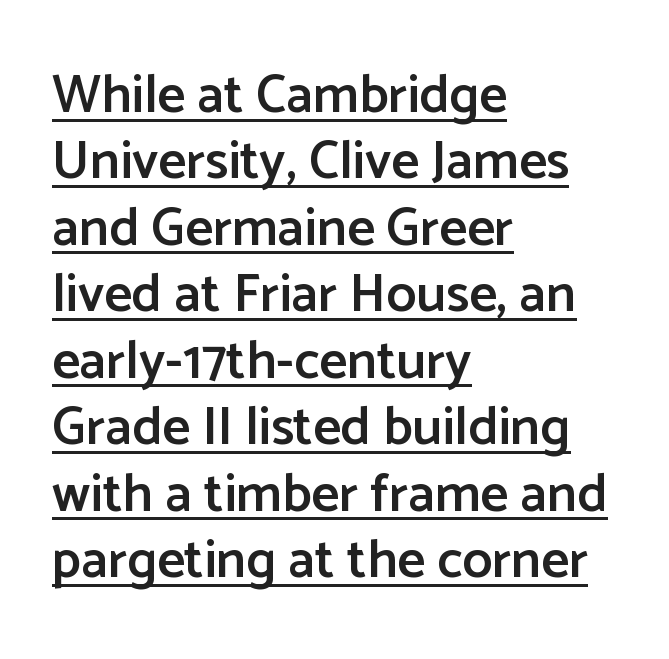
{"serif": "no", "italic": "no", "bold": "semi", "weight": "semibold", "width": "normal", "stroke_contrast": "low", "x_height": "medium", "monospaced": "no", "underline": "yes", "align": "left", "line_spacing_ratio": 1.23, "letter_spacing": "normal", "letter_spacing_em": 0.0, "glyph_px": 54}
